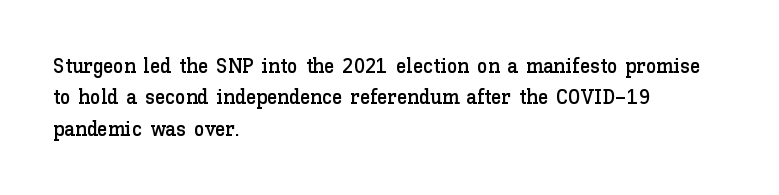
The image shows 21 px text type, upright; set left-aligned, normal line spacing (1.5x), normal letter spacing, not underlined.
